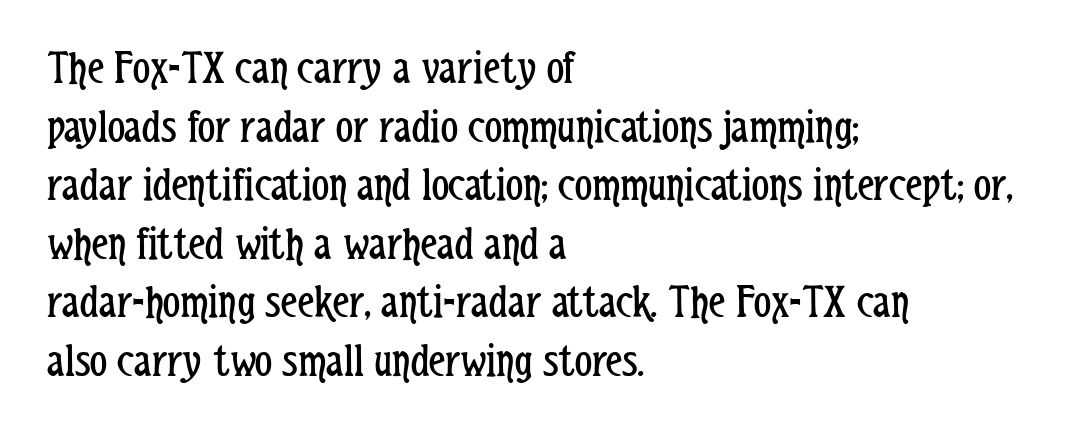
The image shows 48 px regular-weight, condensed sans-serif type, upright; set left-aligned, line spacing 1.22x, normal letter spacing, not underlined; low stroke contrast and a medium x-height.
